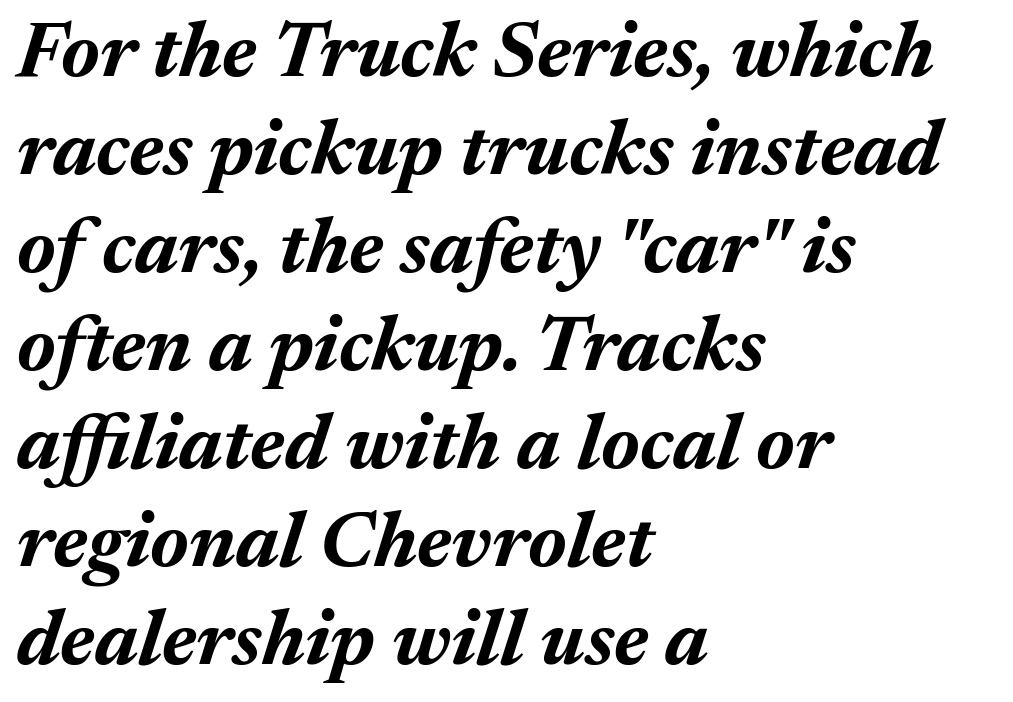
The image shows 79 px bold type, italic (leaning right); set left-aligned, line spacing 1.24x, normal letter spacing, not underlined; medium stroke contrast and a medium x-height.
